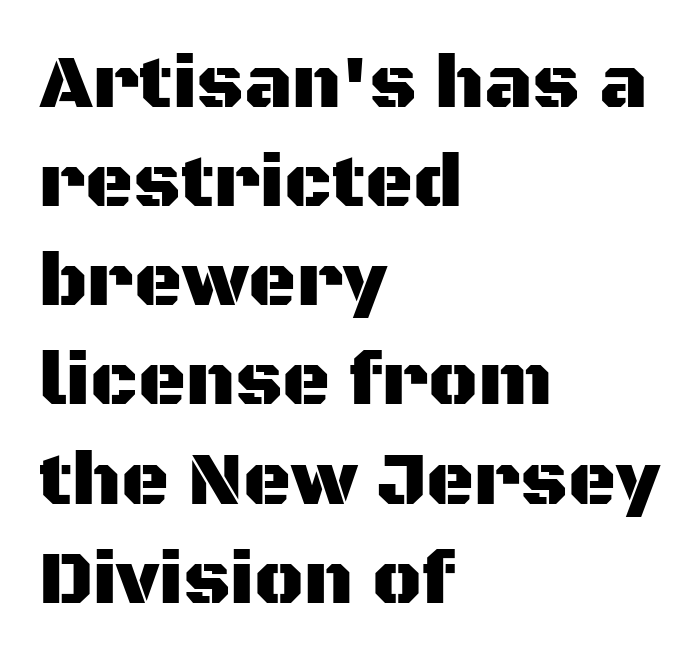
These lines stack with their left ends in a neat column. The glyphs are unaccompanied by any horizontal stroke below them. Character widths vary here, with narrow letters taking less room than wide ones. The type family on display is of the sans-serif kind. No extra tracking has been applied to these lines. Posture: straight, roman, zero tilt.
